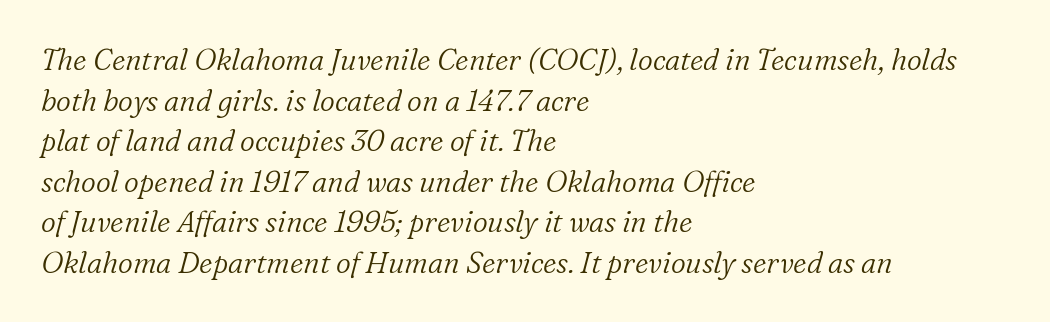
The words here are not underlined. Is the block centered? No — it sits flush against the left margin. Stroke terminals: seriffed. Compared with a typical body face, this is equally light or lighter still. Every character sits at an angle, as italics do. Each letter keeps its own natural width here, so spacing adapts to shape.
